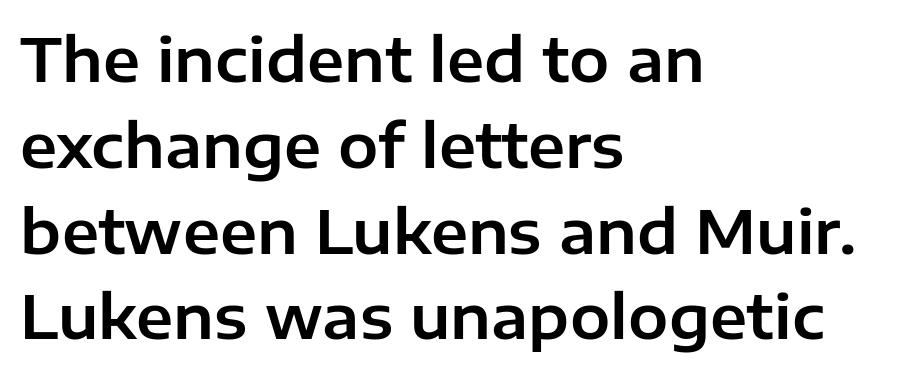
{"serif": "no", "italic": "no", "width": "normal", "stroke_contrast": "low", "x_height": "medium", "monospaced": "no", "underline": "no", "align": "left", "line_spacing": "normal", "line_spacing_ratio": 1.43, "letter_spacing": "normal", "letter_spacing_em": 0.0, "glyph_px": 60}
